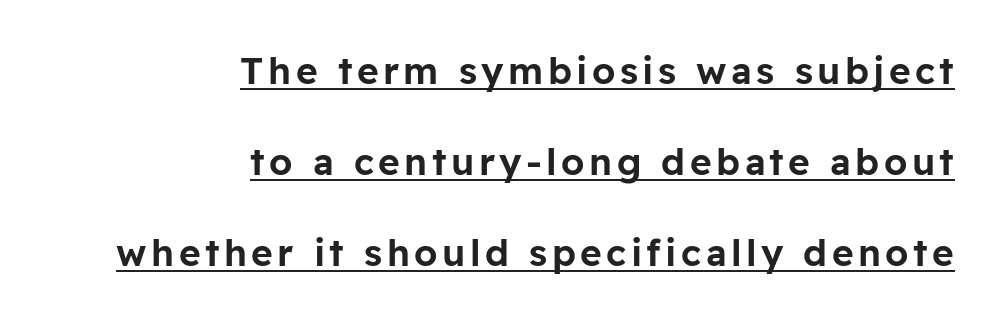
The image shows 37 px sans-serif type, upright; set right-aligned, loose line spacing (2.46x), underlined; low stroke contrast and a medium x-height.
